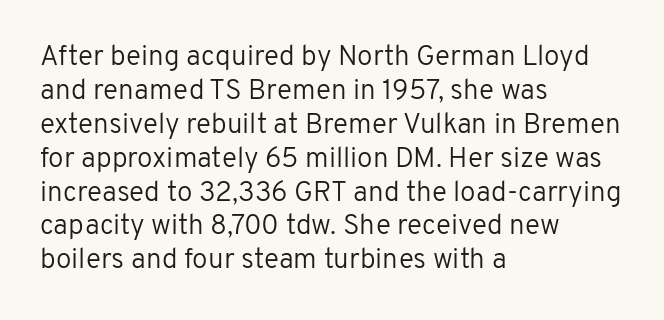
Q: Is the text bold? A: No.
Q: Is the text italic (slanted)? A: No, it is upright.
Q: Is the typeface a serif or a sans-serif typeface? A: Sans-serif.
Q: Is the text underlined? A: No.
Q: How is the paragraph aligned? A: Left-aligned.
Q: Is the spacing between letters normal or unusually wide? A: Normal.
Q: Width (condensed, normal, or wide)? A: Normal.
Q: Stroke contrast? A: Low.
Q: x-height? A: Medium.
Q: Monospaced? A: No.
